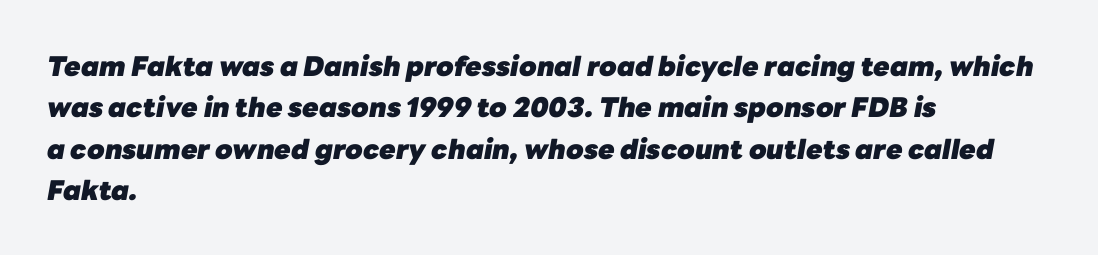
Descender tails drop into unmarked territory. The face used here is rendered with its standard letterfit. The paragraph shown leans on its left margin. The block of text has a typical density, with ordinary space between rows.
